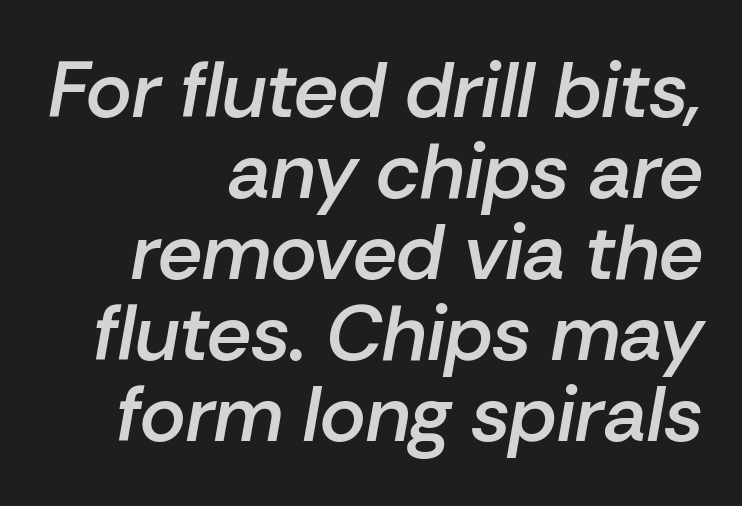
{"italic": "yes", "lean": "right", "slant_degrees": 10, "bold": "semi", "weight": "semibold", "width": "normal", "stroke_contrast": "low", "x_height": "medium", "monospaced": "no", "underline": "no", "align": "right", "line_spacing": "tight", "line_spacing_ratio": 1.04, "letter_spacing": "normal", "letter_spacing_em": 0.0, "glyph_px": 78}
